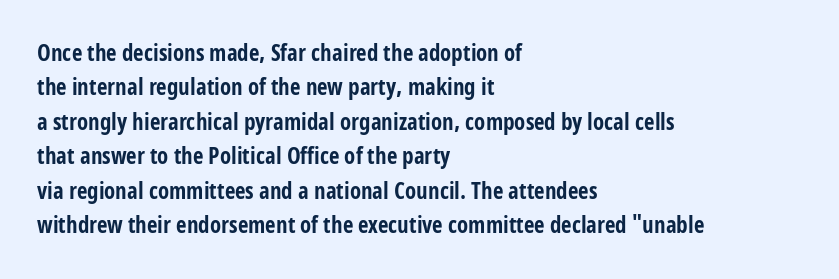
{"italic": "no", "bold": "yes", "underline": "no", "align": "left", "line_spacing": "normal", "line_spacing_ratio": 1.5, "letter_spacing": "normal", "letter_spacing_em": 0.0, "glyph_px": 23}
